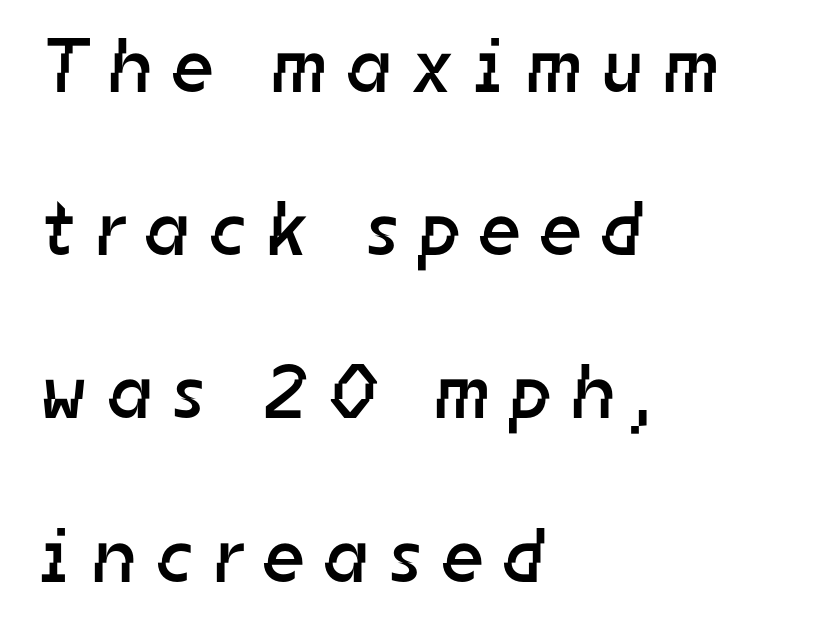
The image shows 77 px regular-weight sans-serif type; set left-aligned, loose line spacing (2.12x), unusually wide letter spacing (+0.29 em), not underlined; low stroke contrast and a medium x-height.
